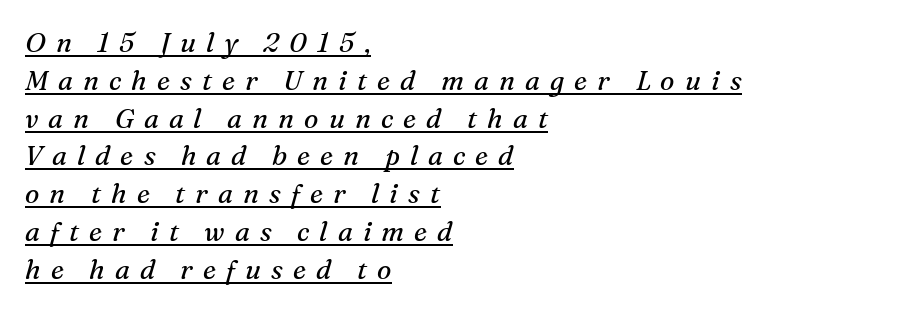
Q: Is the text bold? A: No.
Q: Is the text italic (slanted)? A: Yes, it leans right by about 16 degrees.
Q: Is the text underlined? A: Yes.
Q: How is the paragraph aligned? A: Left-aligned.
Q: Is the spacing between letters normal or unusually wide? A: Unusually wide.
Q: Is the spacing between lines tight, normal or loose? A: Normal.
